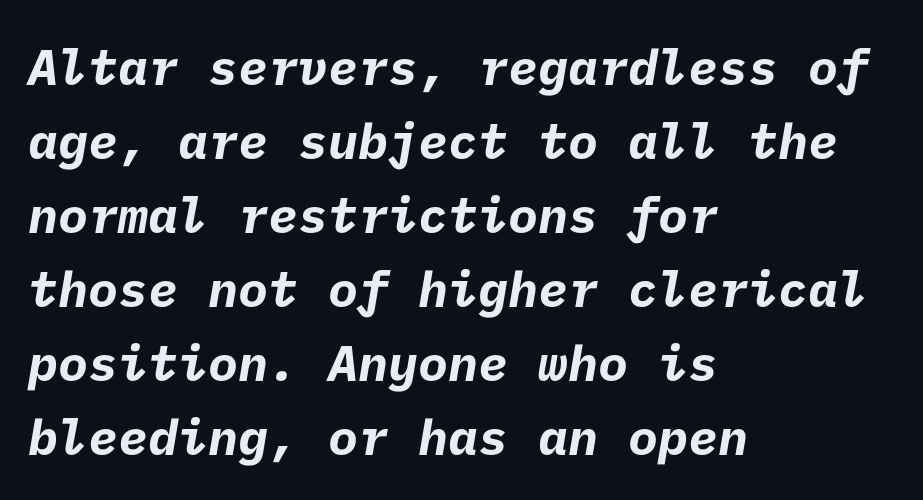
The words here are not underlined. Type style note: lacks serifs. Compared with typical body copy, the letter spacing here is the same. The vertical gap from one line to the next is medium.
